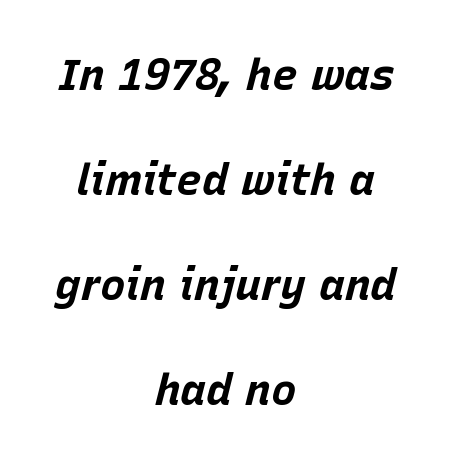
{"italic": "yes", "lean": "right", "slant_degrees": 15, "bold": "yes", "weight": "bold", "width": "normal", "stroke_contrast": "low", "x_height": "large", "monospaced": "no", "underline": "no", "align": "center", "line_spacing": "loose", "line_spacing_ratio": 2.44, "letter_spacing": "normal", "letter_spacing_em": 0.0, "glyph_px": 43}
